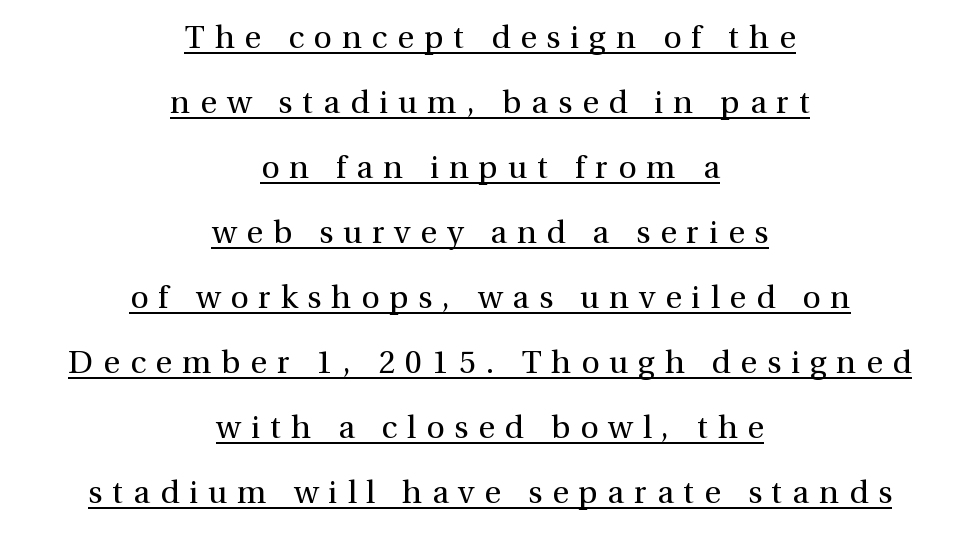
{"serif": "yes", "italic": "no", "bold": "no", "weight": "regular", "width": "normal", "stroke_contrast": "medium", "x_height": "medium", "monospaced": "no", "underline": "yes", "align": "center", "line_spacing": "loose", "line_spacing_ratio": 2.03, "letter_spacing": "wide", "letter_spacing_em": 0.31, "glyph_px": 32}
